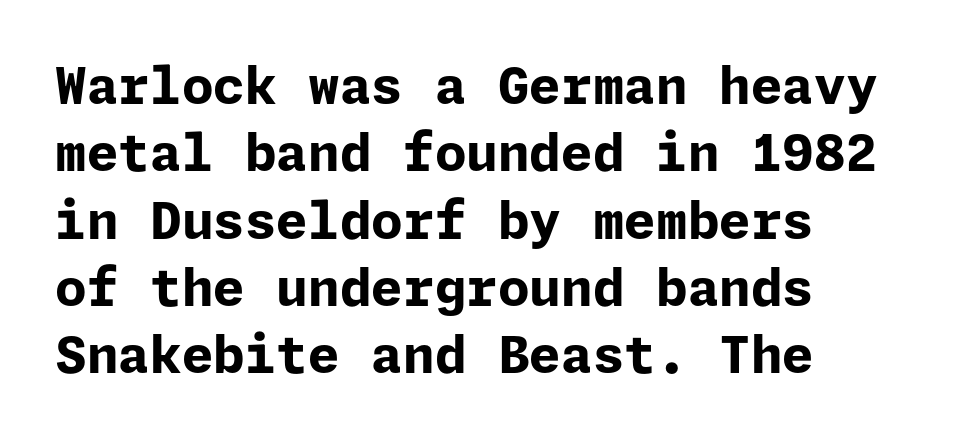
{"serif": "no", "italic": "no", "bold": "yes", "weight": "bold", "width": "normal", "stroke_contrast": "low", "x_height": "medium", "underline": "no", "align": "left", "line_spacing": "normal", "line_spacing_ratio": 1.32, "letter_spacing": "normal", "letter_spacing_em": 0.0, "glyph_px": 51}
